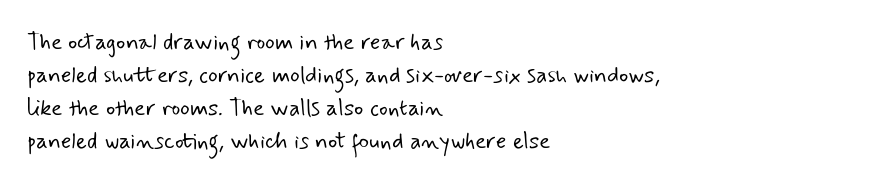
Is the stroke heavy? The answer is a plain regular-or-lighter. A bare baseline throughout the passage. Each line starts at the same left margin while the right side varies. Here the glyphs are tracked normally, forming tight word shapes.
